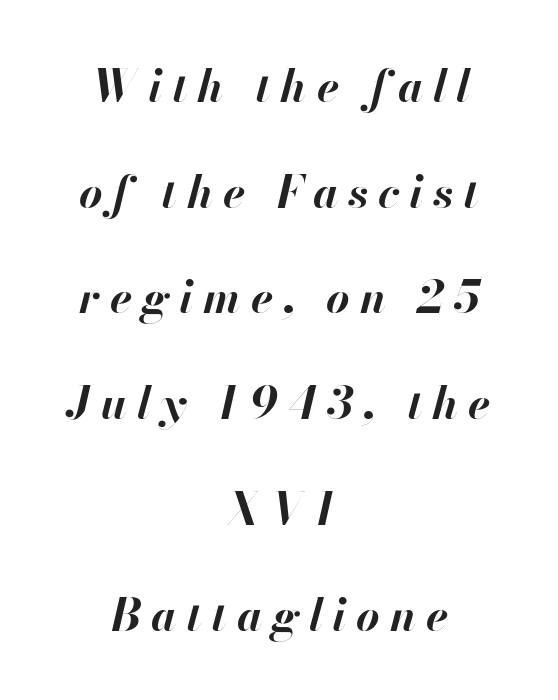
Q: Is the text bold? A: Yes.
Q: Is the text italic (slanted)? A: Yes, it leans right by about 13 degrees.
Q: Is the text underlined? A: No.
Q: How is the paragraph aligned? A: Centered.
Q: Is the spacing between letters normal or unusually wide? A: Unusually wide.
Q: Is the spacing between lines tight, normal or loose? A: Loose.
Q: Width (condensed, normal, or wide)? A: Normal.
Q: Stroke contrast? A: High.
Q: x-height? A: Small.
Q: Monospaced? A: No.
